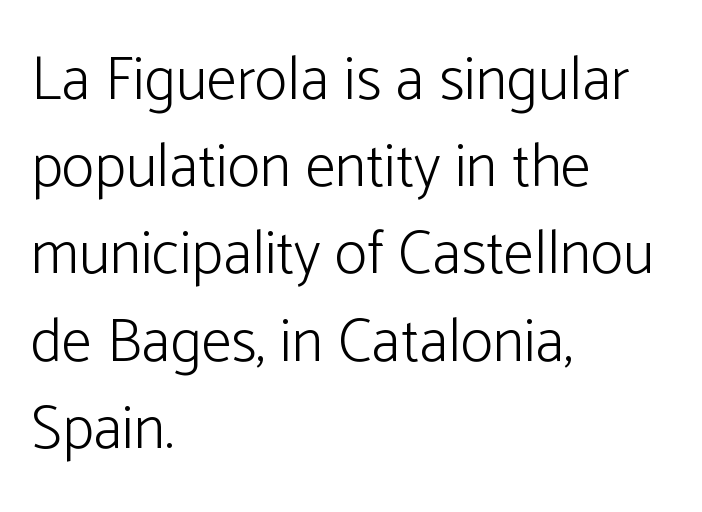
Q: Is the text bold? A: No.
Q: Is the text italic (slanted)? A: No, it is upright.
Q: Is the typeface a serif or a sans-serif typeface? A: Sans-serif.
Q: Is the text underlined? A: No.
Q: How is the paragraph aligned? A: Left-aligned.
Q: Is the spacing between letters normal or unusually wide? A: Normal.
Q: Is the spacing between lines tight, normal or loose? A: Normal.
Q: Width (condensed, normal, or wide)? A: Normal.
Q: Stroke contrast? A: Low.
Q: x-height? A: Medium.
Q: Monospaced? A: No.
